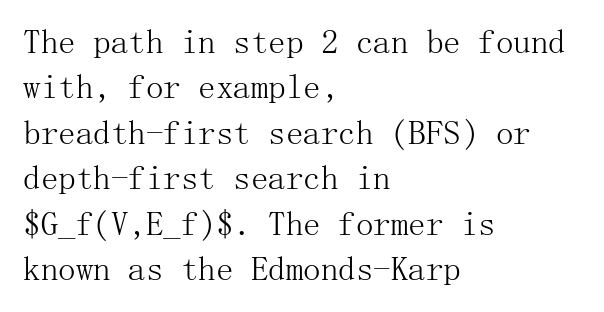
The image shows 35 px light serif type, upright; set left-aligned, normal line spacing (1.3x), normal letter spacing, not underlined; medium stroke contrast and a medium x-height.
